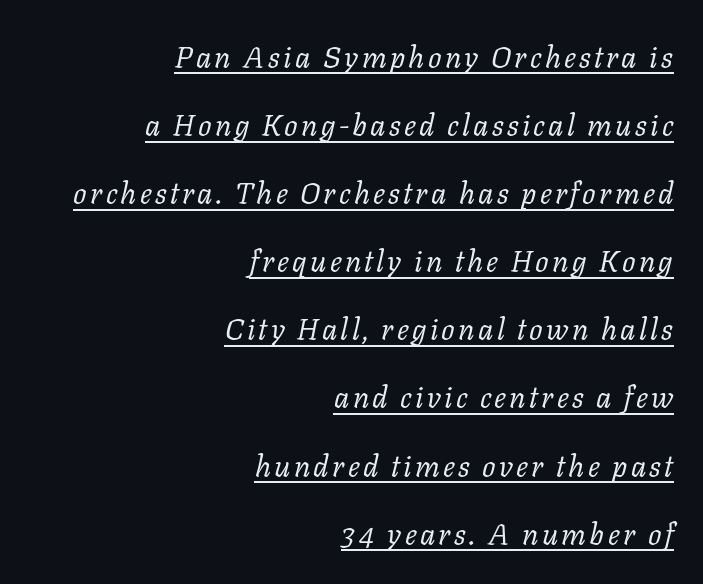
Q: Is the text bold? A: No.
Q: Is the text italic (slanted)? A: Yes, it leans right by about 11 degrees.
Q: Is the typeface a serif or a sans-serif typeface? A: Serif.
Q: Is the text underlined? A: Yes.
Q: How is the paragraph aligned? A: Right-aligned.
Q: Is the spacing between lines tight, normal or loose? A: Loose.
Q: Width (condensed, normal, or wide)? A: Normal.
Q: Stroke contrast? A: Low.
Q: x-height? A: Medium.
Q: Monospaced? A: No.
